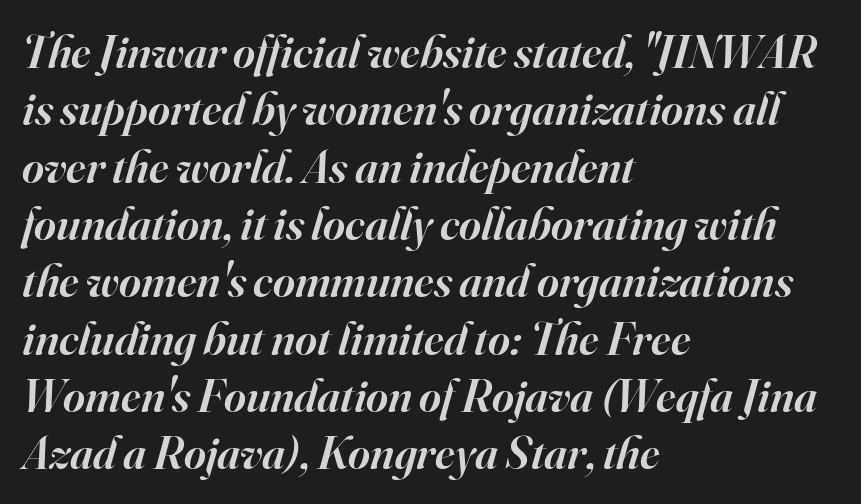
Q: Is the text bold? A: Semi-bold.
Q: Is the text italic (slanted)? A: Yes, it leans right by about 16 degrees.
Q: Is the typeface a serif or a sans-serif typeface? A: Serif.
Q: Is the text underlined? A: No.
Q: How is the paragraph aligned? A: Left-aligned.
Q: Is the spacing between letters normal or unusually wide? A: Normal.
Q: Width (condensed, normal, or wide)? A: Normal.
Q: Stroke contrast? A: High.
Q: x-height? A: Small.
Q: Monospaced? A: No.
